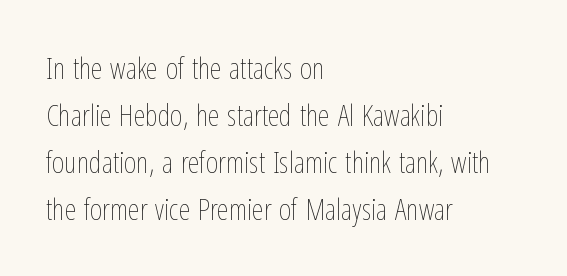
{"italic": "no", "bold": "no", "weight": "thin", "width": "condensed", "stroke_contrast": "low", "x_height": "medium", "monospaced": "no", "underline": "no", "align": "left", "line_spacing": "normal", "line_spacing_ratio": 1.57, "letter_spacing": "normal", "letter_spacing_em": 0.0, "glyph_px": 30}
